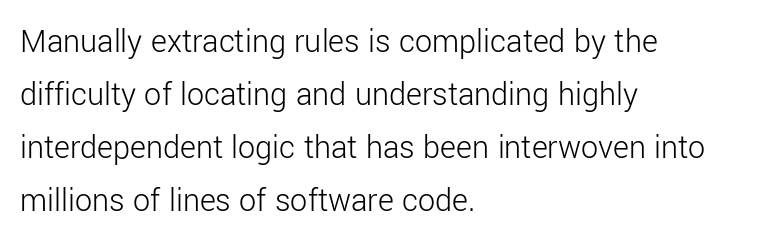
{"serif": "no", "italic": "no", "bold": "no", "weight": "light", "width": "normal", "stroke_contrast": "low", "x_height": "medium", "monospaced": "no", "underline": "no", "align": "left", "line_spacing": "normal", "line_spacing_ratio": 1.56, "letter_spacing": "normal", "letter_spacing_em": 0.0, "glyph_px": 34}
